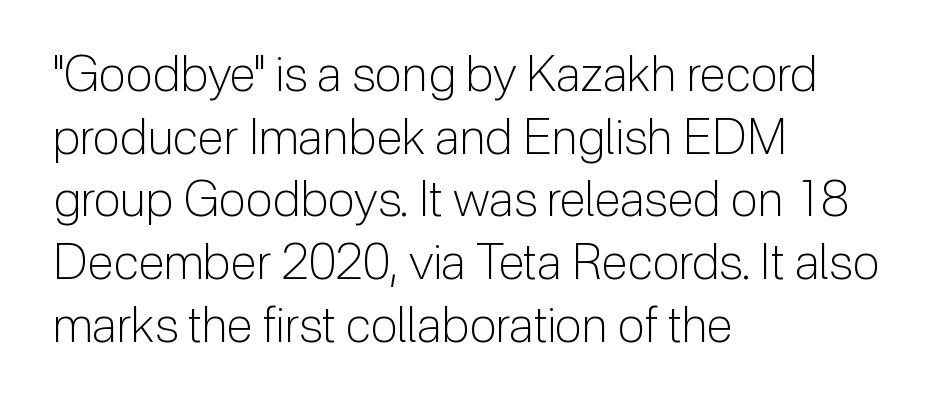
You could not count columns in this text — the font is proportionally spaced. The font's upright variant was chosen for this text. The rendering uses a moderate line-height, typical for paragraphs. Nope, no serifs anywhere on these letters. Horizontal alignment here is leftward, the default for most running prose. Nothing heavy about these letters — not bold at all.
